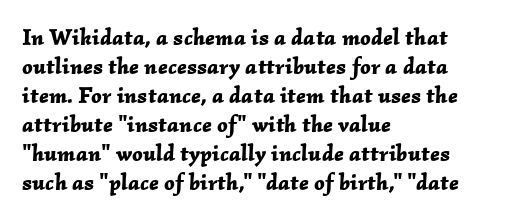
Q: Is the text bold? A: Yes.
Q: Is the text italic (slanted)? A: Yes, it leans right by about 2 degrees.
Q: Is the text underlined? A: No.
Q: How is the paragraph aligned? A: Left-aligned.
Q: Is the spacing between letters normal or unusually wide? A: Normal.
Q: Is the spacing between lines tight, normal or loose? A: Normal.
